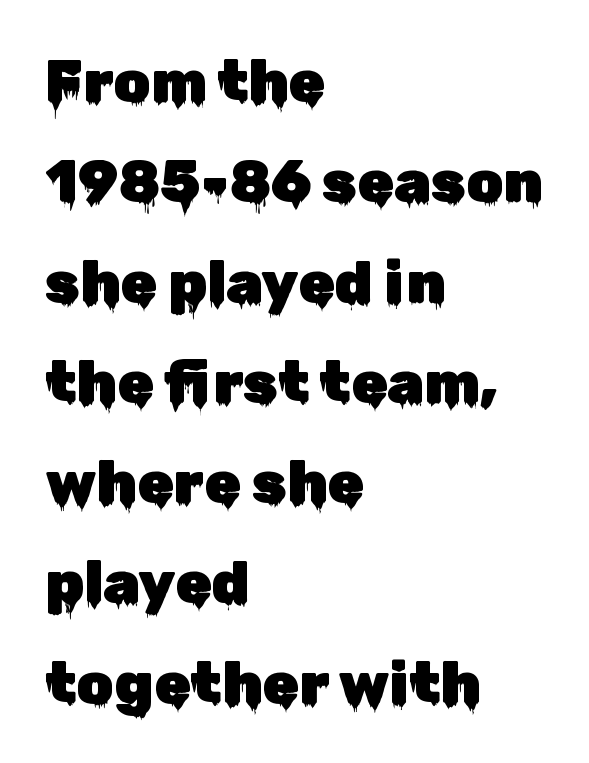
The image shows 59 px sans-serif type, upright; set left-aligned, normal line spacing (1.7x), normal letter spacing, not underlined; low stroke contrast and a medium x-height.
